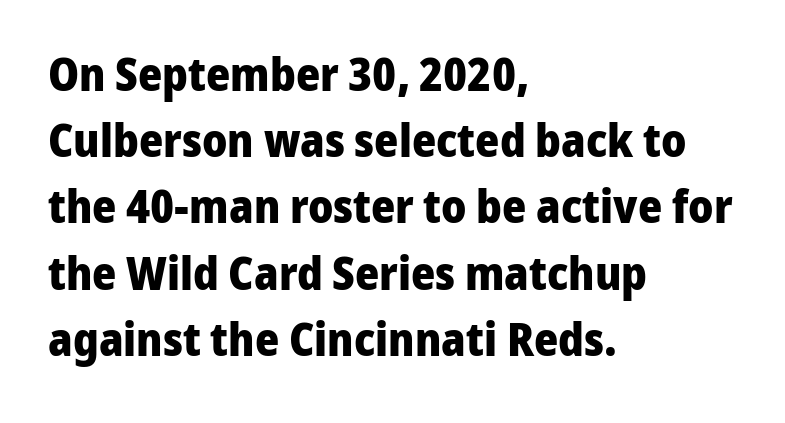
The image shows 46 px heavy sans-serif type, upright; set left-aligned, normal line spacing (1.44x), normal letter spacing, not underlined; low stroke contrast and a medium x-height.
